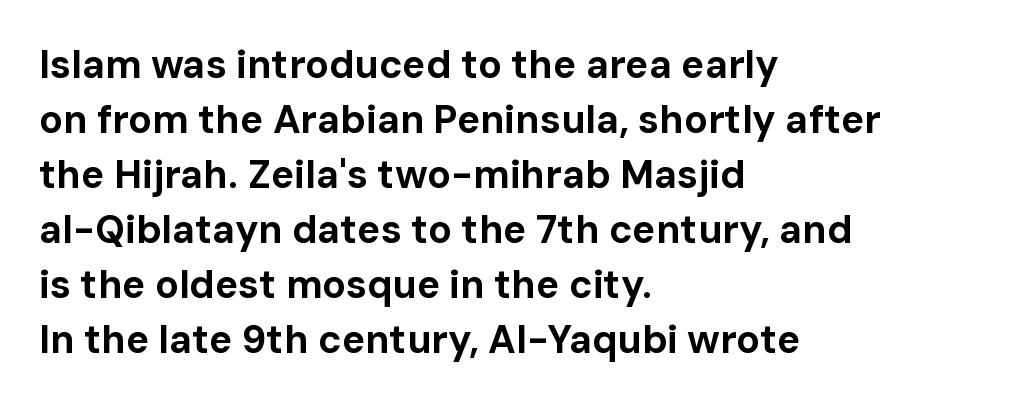
Style check: upright. Descenders hang freely into open space. One glance says typical: line gaps are just what's usual. This sample is left-justified, so line endings fall wherever the words run out. Does the type have serifs? No, each stem ends abruptly. Heavy-handed strokes throughout: this text is bold.
